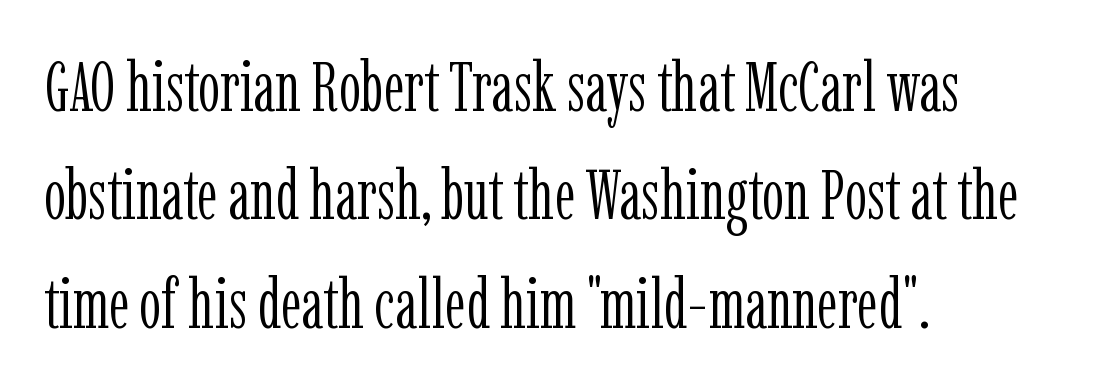
The image shows 70 px light, condensed serif type, upright; set left-aligned, normal line spacing (1.55x), normal letter spacing, not underlined; low stroke contrast and a medium x-height.
